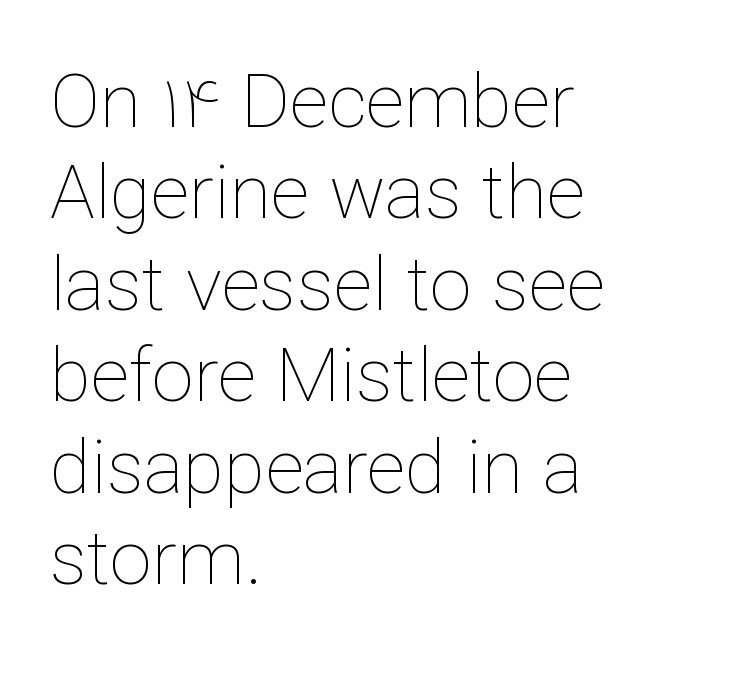
Q: Is the text bold? A: No.
Q: Is the text italic (slanted)? A: No, it is upright.
Q: Is the text underlined? A: No.
Q: How is the paragraph aligned? A: Left-aligned.
Q: Is the spacing between letters normal or unusually wide? A: Normal.
Q: Width (condensed, normal, or wide)? A: Normal.
Q: Stroke contrast? A: Low.
Q: x-height? A: Medium.
Q: Monospaced? A: No.
